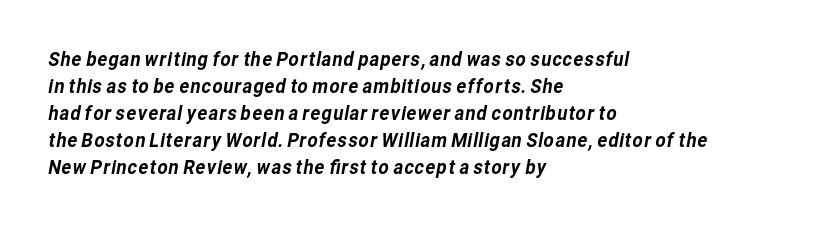
Q: Is the text underlined? A: No.
Q: How is the paragraph aligned? A: Left-aligned.
Q: Is the spacing between letters normal or unusually wide? A: Normal.
Q: Is the spacing between lines tight, normal or loose? A: Normal.
